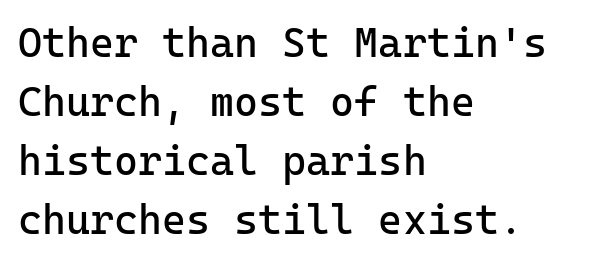
Inter-character spacing is left at the font's built-in metrics. A typesetter would mark this as roman, not italic. Nothing heavy about these letters — not bold at all. A normal amount of white space separates one row of letters from the next. The typesetter chose a ragged-right arrangement here.
